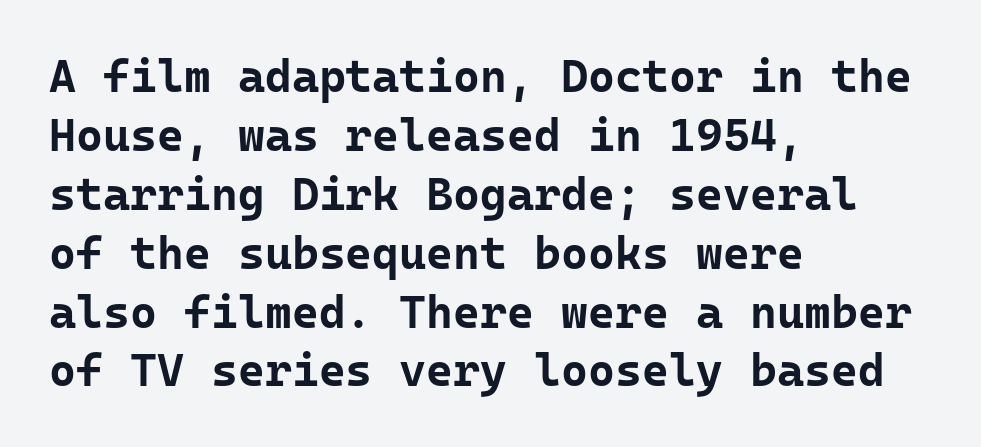
The letters march in equal steps, a hallmark of fixed-pitch type. Compared with typical paragraphs, the rows here are spaced about the same. The paragraph has a hard left edge and a soft right edge. Glyph-to-glyph distance matches everyday printed text. Check under the words: just untouched page.
